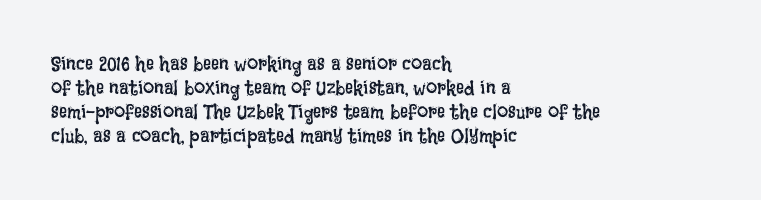
The image shows 20 px text type, upright; set left-aligned, line spacing 1.2x, normal letter spacing, not underlined.
